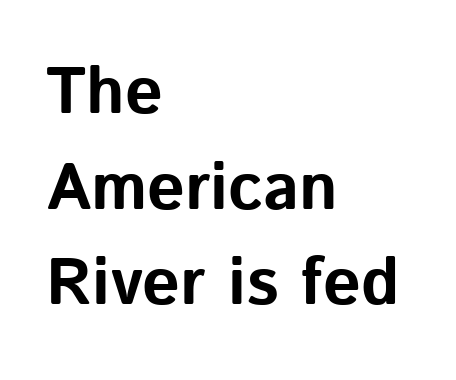
Q: Is the text bold? A: Yes.
Q: Is the text italic (slanted)? A: No, it is upright.
Q: Is the typeface a serif or a sans-serif typeface? A: Sans-serif.
Q: Is the text underlined? A: No.
Q: How is the paragraph aligned? A: Left-aligned.
Q: Is the spacing between letters normal or unusually wide? A: Normal.
Q: Is the spacing between lines tight, normal or loose? A: Normal.
Q: Width (condensed, normal, or wide)? A: Normal.
Q: Stroke contrast? A: Low.
Q: x-height? A: Medium.
Q: Monospaced? A: No.
